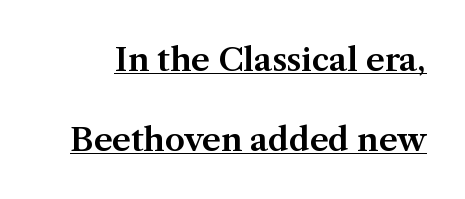
The image shows 32 px serif type, upright; set loose line spacing (2.49x), normal letter spacing, underlined; medium stroke contrast and a medium x-height.
